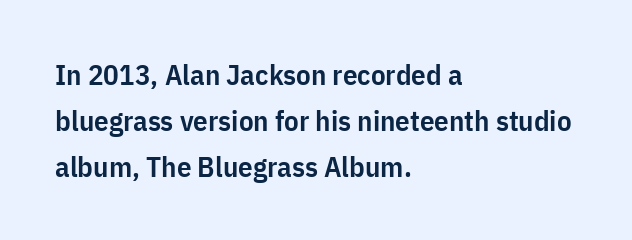
The image shows 29 px semibold, condensed sans-serif type, upright; set left-aligned, normal line spacing (1.58x), normal letter spacing, not underlined; low stroke contrast and a medium x-height.
